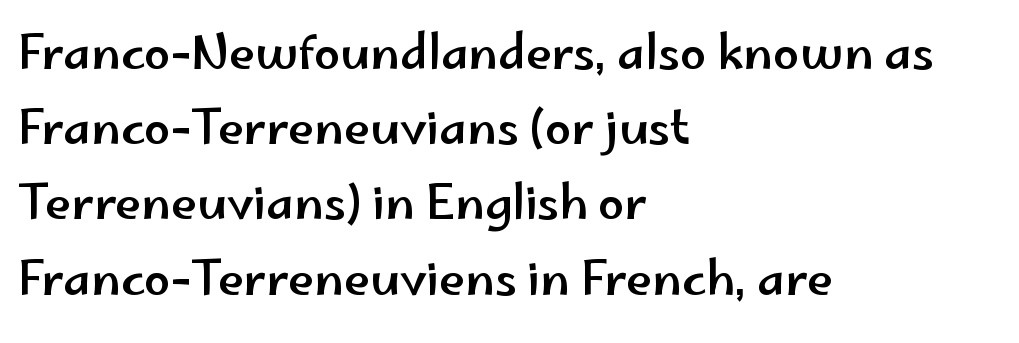
The glyphs in this specimen are sans serif. Typeset ragged right — the left edge is the straight one. Italic: no, the glyphs are upright roman. Check the space under the baseline: it is left empty.
